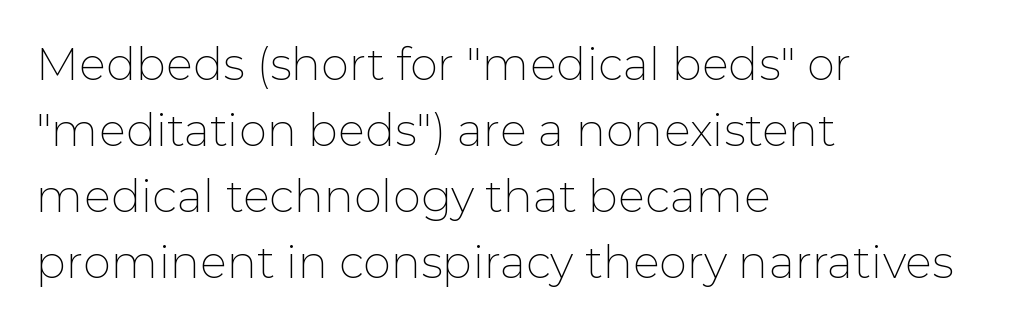
Q: Is the text bold? A: No.
Q: Is the text italic (slanted)? A: No, it is upright.
Q: Is the typeface a serif or a sans-serif typeface? A: Sans-serif.
Q: Is the text underlined? A: No.
Q: How is the paragraph aligned? A: Left-aligned.
Q: Is the spacing between letters normal or unusually wide? A: Normal.
Q: Is the spacing between lines tight, normal or loose? A: Normal.
Q: Width (condensed, normal, or wide)? A: Normal.
Q: Stroke contrast? A: Low.
Q: x-height? A: Medium.
Q: Monospaced? A: No.
